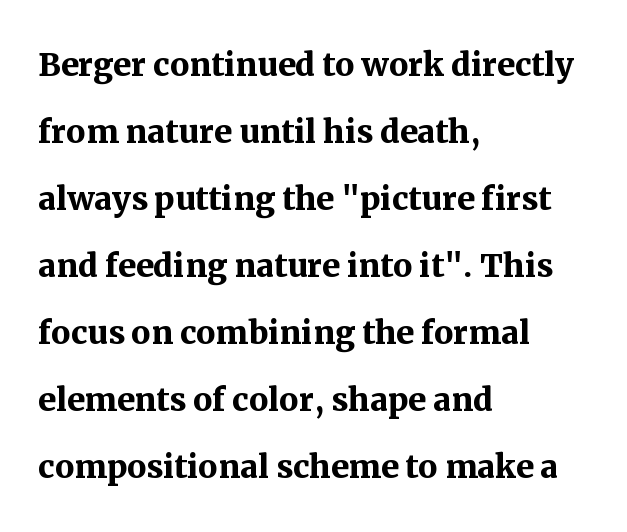
Note the varied advance widths — an 'i' is clearly narrower than an 'm'. The passage is arranged the way most books set body copy — flush left. Normally led — the rows are evenly, conventionally spaced. A bare baseline throughout the passage. Students, note that the glyphs here touch the page at normal intervals. Does the weight exceed regular? Yes, all the way to bold.
